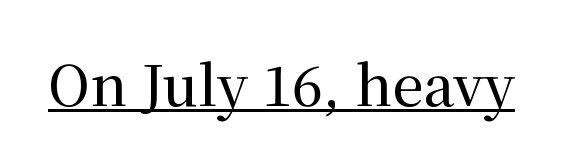
Q: Is the text italic (slanted)? A: No, it is upright.
Q: Is the typeface a serif or a sans-serif typeface? A: Serif.
Q: Is the text underlined? A: Yes.
Q: Is the spacing between letters normal or unusually wide? A: Normal.
Q: Width (condensed, normal, or wide)? A: Normal.
Q: Stroke contrast? A: Medium.
Q: x-height? A: Medium.
Q: Monospaced? A: No.
